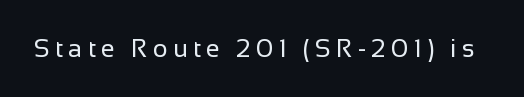
{"italic": "no", "bold": "no", "underline": "no", "letter_spacing": "wide", "letter_spacing_em": 0.21, "glyph_px": 25}
